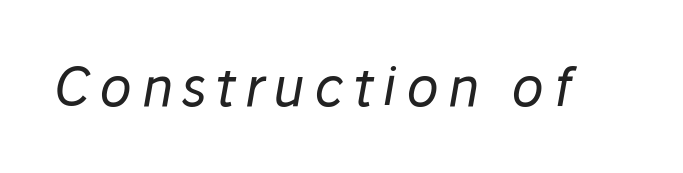
{"italic": "yes", "lean": "right", "slant_degrees": 10, "bold": "no", "weight": "regular", "width": "normal", "stroke_contrast": "low", "x_height": "medium", "monospaced": "no", "underline": "no", "glyph_px": 53}
